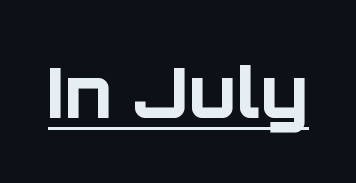
Look at the bottom of the vertical strokes: they stop flat, with no serifs. Decoration check: the copy is underlined. This sample has the flowing, uneven cadence of proportional lettering. Heft: maximum for text — a bold. Inter-character spacing is left at the font's built-in metrics.
